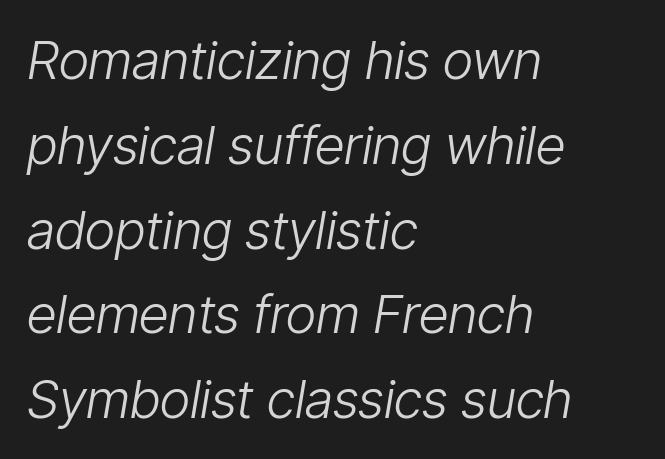
{"italic": "yes", "lean": "right", "slant_degrees": 9, "bold": "no", "weight": "light", "width": "condensed", "stroke_contrast": "low", "x_height": "medium", "monospaced": "no", "underline": "no", "align": "left", "line_spacing": "normal", "line_spacing_ratio": 1.6, "letter_spacing": "normal", "letter_spacing_em": 0.0, "glyph_px": 53}
